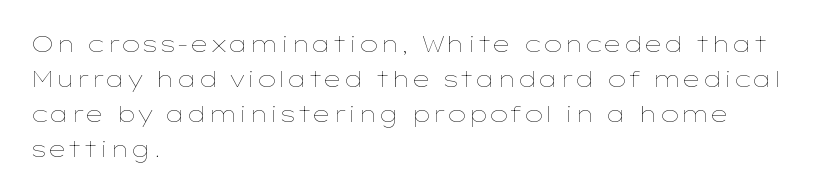
The image shows 22 px text type, upright; set left-aligned, normal line spacing (1.59x), normal letter spacing, not underlined.
